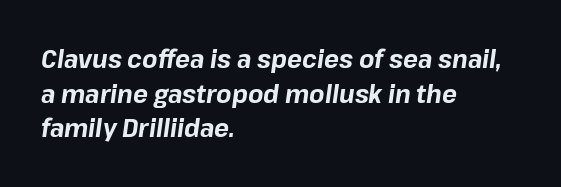
{"italic": "yes", "lean": "right", "slant_degrees": 8, "bold": "yes", "underline": "no", "align": "left", "line_spacing": "normal", "line_spacing_ratio": 1.39, "letter_spacing": "normal", "letter_spacing_em": 0.0, "glyph_px": 25}
